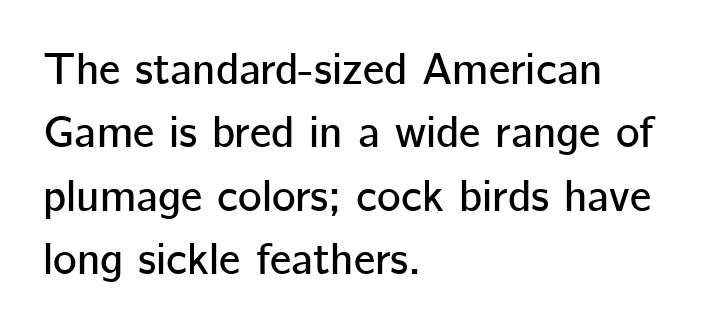
Q: Is the text italic (slanted)? A: No, it is upright.
Q: Is the typeface a serif or a sans-serif typeface? A: Sans-serif.
Q: Is the text underlined? A: No.
Q: How is the paragraph aligned? A: Left-aligned.
Q: Is the spacing between letters normal or unusually wide? A: Normal.
Q: Is the spacing between lines tight, normal or loose? A: Normal.
Q: Width (condensed, normal, or wide)? A: Normal.
Q: Stroke contrast? A: Low.
Q: x-height? A: Medium.
Q: Monospaced? A: No.
